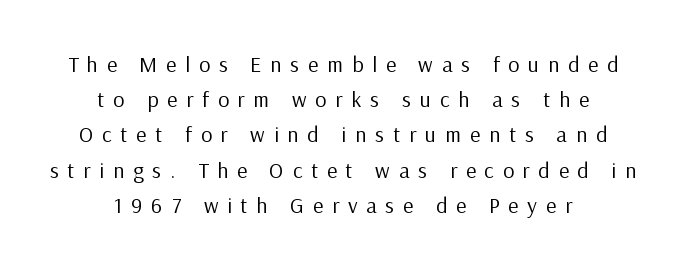
{"italic": "no", "bold": "no", "underline": "no", "align": "center", "line_spacing": "normal", "line_spacing_ratio": 1.6, "letter_spacing": "wide", "letter_spacing_em": 0.4, "glyph_px": 22}
